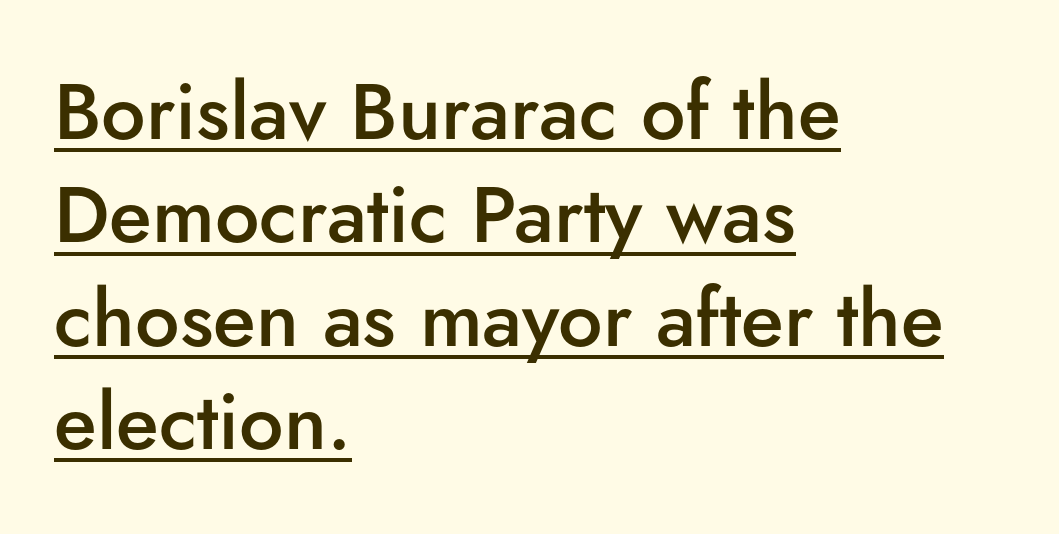
Emphasis is given by a line drawn under the lettering. The rendering uses natural spacing where letterforms have individual widths. Style check: upright. To sum up the face: it is a sans, with no serifs. The setting favours the left margin, as ordinary paragraphs usually do.
